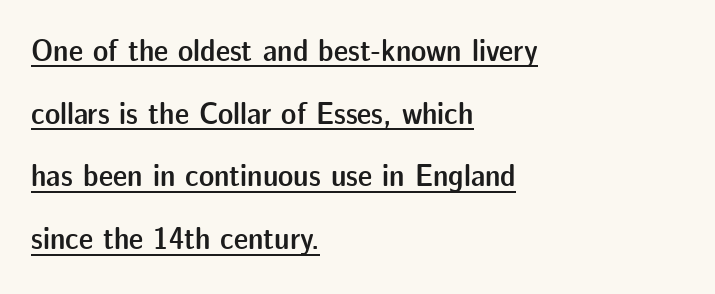
The image shows 32 px semibold sans-serif type, upright; set left-aligned, loose line spacing (1.96x), normal letter spacing, underlined; low stroke contrast and a medium x-height.
